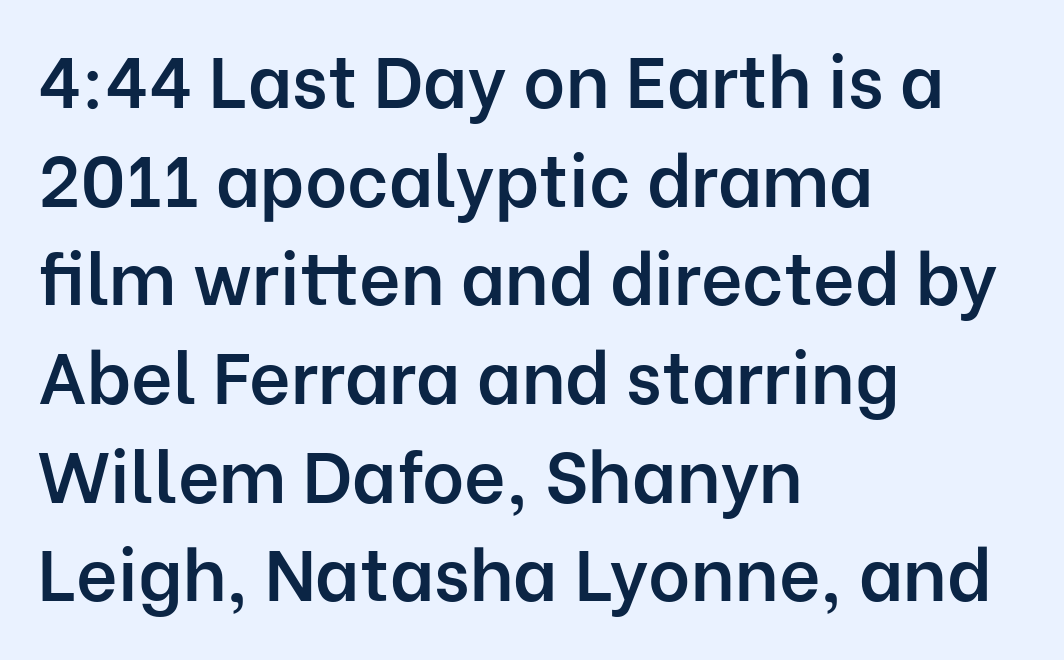
Q: Is the text bold? A: Semi-bold.
Q: Is the text italic (slanted)? A: No, it is upright.
Q: Is the typeface a serif or a sans-serif typeface? A: Sans-serif.
Q: Is the text underlined? A: No.
Q: How is the paragraph aligned? A: Left-aligned.
Q: Is the spacing between letters normal or unusually wide? A: Normal.
Q: Is the spacing between lines tight, normal or loose? A: Normal.
Q: Width (condensed, normal, or wide)? A: Normal.
Q: Stroke contrast? A: Low.
Q: x-height? A: Medium.
Q: Monospaced? A: No.
